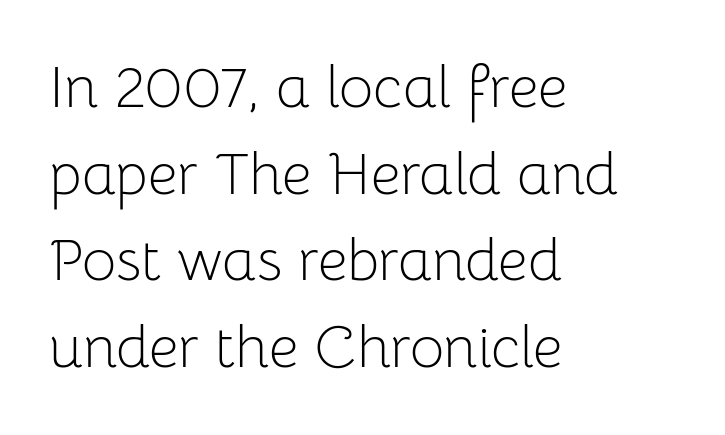
{"serif": "no", "italic": "no", "bold": "no", "weight": "light", "width": "normal", "stroke_contrast": "low", "x_height": "medium", "monospaced": "no", "underline": "no", "align": "left", "line_spacing": "normal", "line_spacing_ratio": 1.47, "letter_spacing": "normal", "letter_spacing_em": 0.0, "glyph_px": 59}
